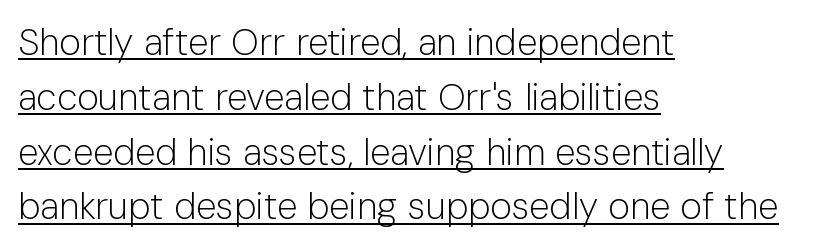
The image shows 37 px light sans-serif type, upright; set left-aligned, normal line spacing (1.48x), normal letter spacing, underlined; low stroke contrast and a medium x-height.
